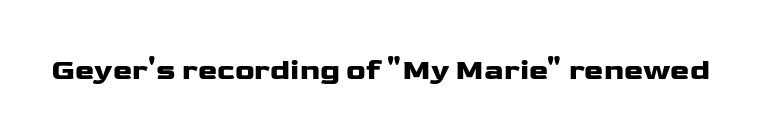
{"serif": "no", "italic": "no", "width": "wide", "stroke_contrast": "low", "x_height": "medium", "monospaced": "no", "underline": "no", "letter_spacing": "normal", "letter_spacing_em": 0.0, "glyph_px": 29}
